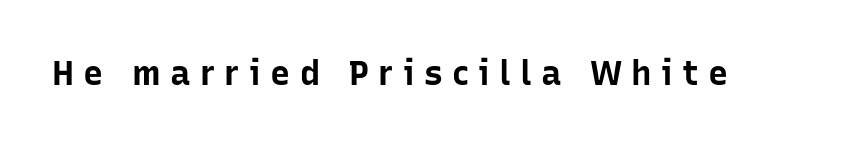
The image shows 34 px bold sans-serif type, upright; set unusually wide letter spacing (+0.27 em), not underlined; low stroke contrast and a medium x-height.
